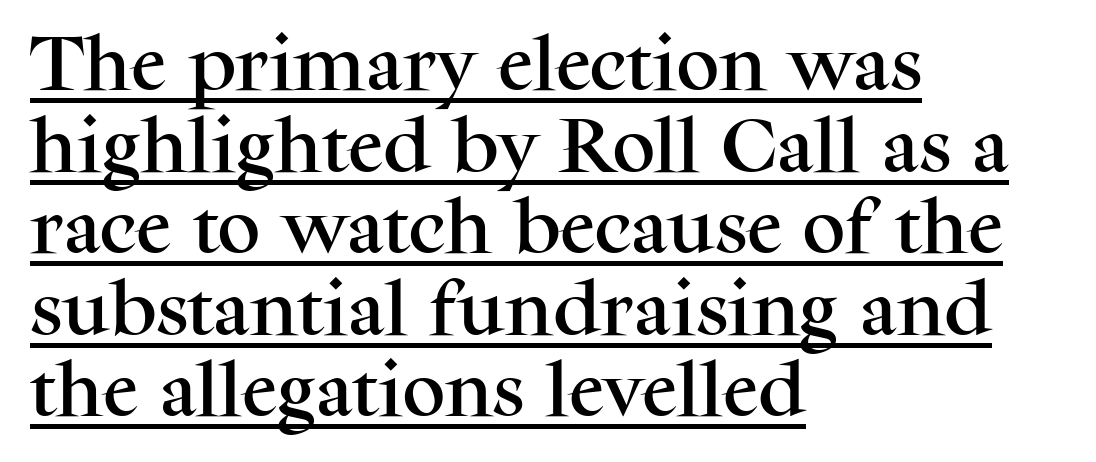
The image shows 60 px serif type, upright; set left-aligned, normal line spacing (1.36x), normal letter spacing, underlined; medium stroke contrast and a medium x-height.
